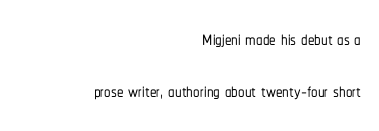
{"italic": "no", "underline": "no", "align": "right", "line_spacing": "loose", "line_spacing_ratio": 2.0, "letter_spacing": "normal", "letter_spacing_em": 0.0, "glyph_px": 26}
